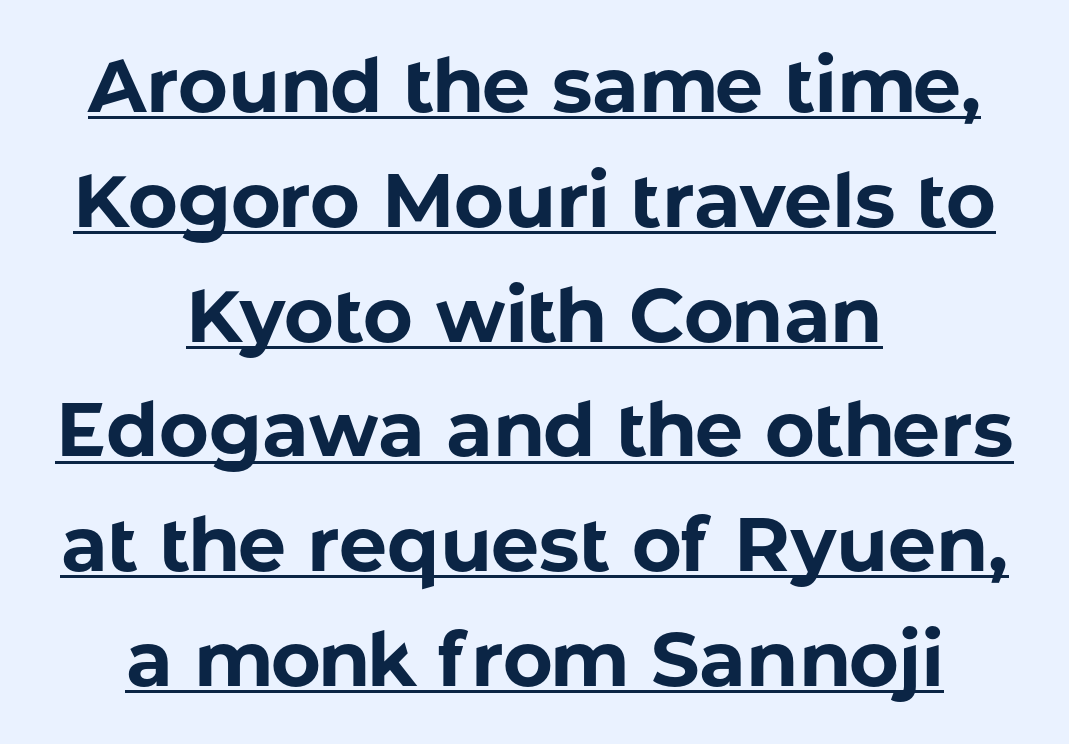
The image shows 76 px bold sans-serif type, upright; set centered, normal line spacing (1.51x), normal letter spacing, underlined; low stroke contrast and a medium x-height.
